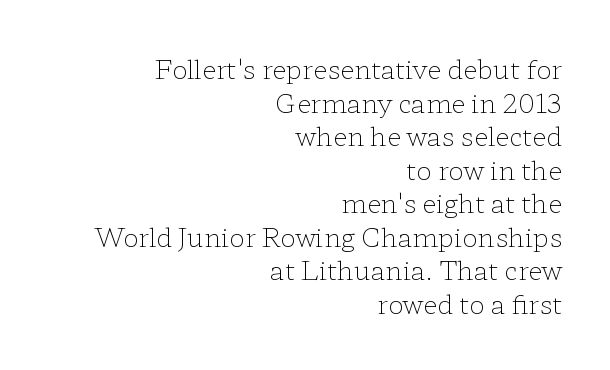
Q: Is the text bold? A: No.
Q: Is the text italic (slanted)? A: No, it is upright.
Q: Is the text underlined? A: No.
Q: How is the paragraph aligned? A: Right-aligned.
Q: Is the spacing between letters normal or unusually wide? A: Normal.
Q: Is the spacing between lines tight, normal or loose? A: Normal.
